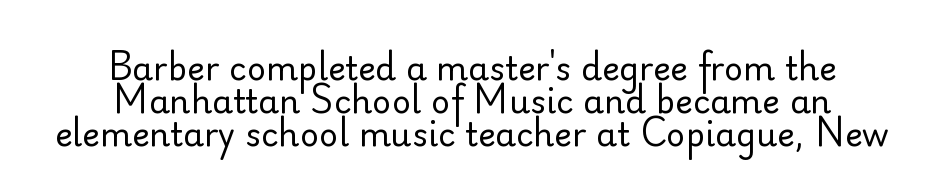
Q: Is the text bold? A: No.
Q: Is the text italic (slanted)? A: No, it is upright.
Q: Is the typeface a serif or a sans-serif typeface? A: Sans-serif.
Q: Is the text underlined? A: No.
Q: How is the paragraph aligned? A: Centered.
Q: Is the spacing between letters normal or unusually wide? A: Normal.
Q: Is the spacing between lines tight, normal or loose? A: Tight.
Q: Width (condensed, normal, or wide)? A: Normal.
Q: Stroke contrast? A: Low.
Q: x-height? A: Small.
Q: Monospaced? A: No.
